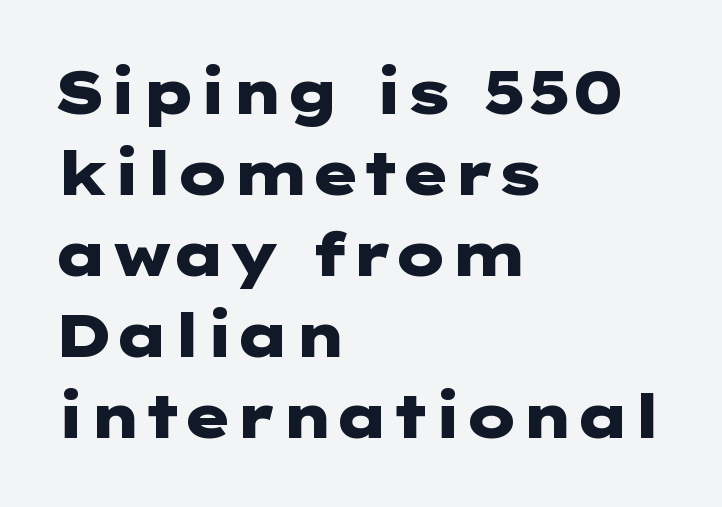
Q: Is the text bold? A: Yes.
Q: Is the text italic (slanted)? A: No, it is upright.
Q: Is the typeface a serif or a sans-serif typeface? A: Sans-serif.
Q: Is the text underlined? A: No.
Q: How is the paragraph aligned? A: Left-aligned.
Q: Is the spacing between letters normal or unusually wide? A: Normal.
Q: Is the spacing between lines tight, normal or loose? A: Normal.
Q: Width (condensed, normal, or wide)? A: Wide.
Q: Stroke contrast? A: Low.
Q: x-height? A: Medium.
